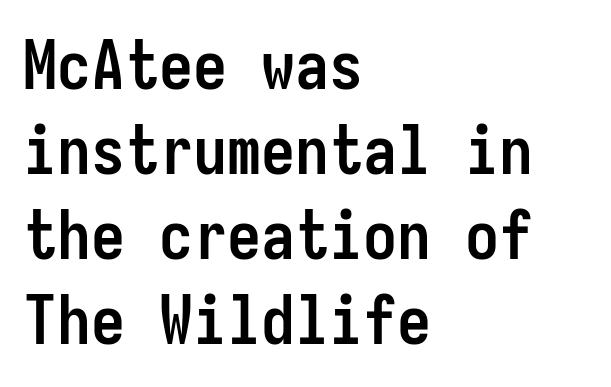
Vertically, the passage feels balanced, rows spaced as you'd expect. Caption: bold face, heavy strokes. Here the glyphs are tracked normally, forming tight word shapes. The type sits square on the baseline with zero lean. The typeface chosen for these lines omits serifs.
